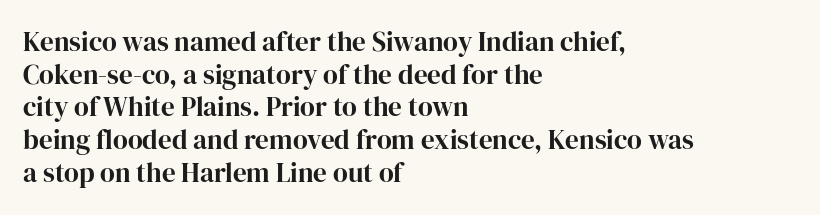
{"italic": "no", "underline": "no", "align": "left", "line_spacing_ratio": 1.21, "letter_spacing": "normal", "letter_spacing_em": 0.0, "glyph_px": 27}
